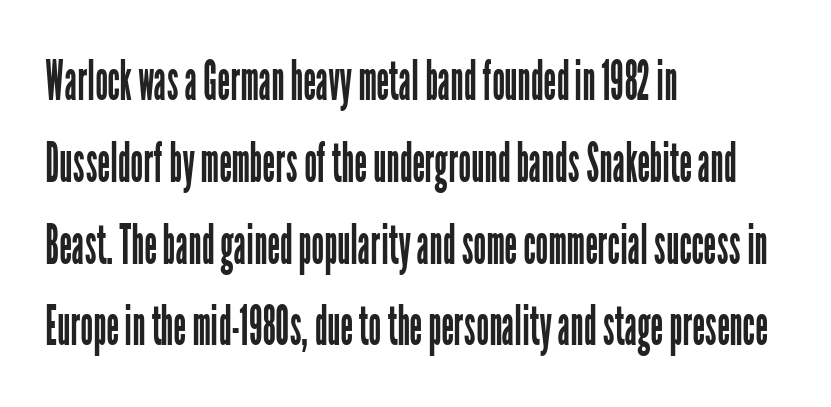
The image shows 56 px regular-weight, condensed sans-serif type, upright; set left-aligned, normal line spacing (1.46x), normal letter spacing, not underlined; low stroke contrast and a medium x-height.
